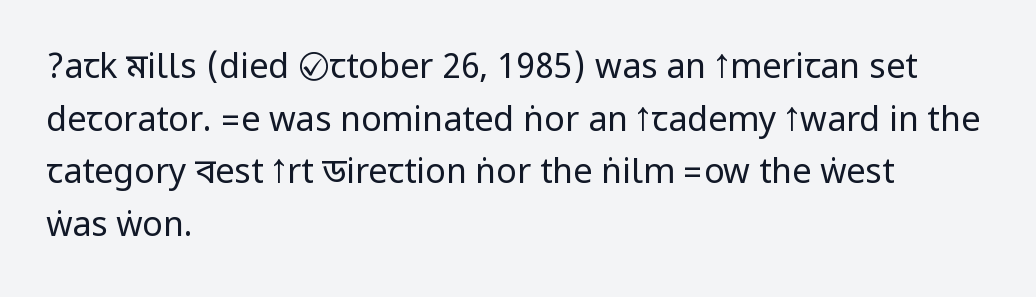
Q: Is the text bold? A: No.
Q: Is the text italic (slanted)? A: No, it is upright.
Q: Is the typeface a serif or a sans-serif typeface? A: Sans-serif.
Q: Is the text underlined? A: No.
Q: How is the paragraph aligned? A: Left-aligned.
Q: Is the spacing between letters normal or unusually wide? A: Normal.
Q: Is the spacing between lines tight, normal or loose? A: Normal.
Q: Width (condensed, normal, or wide)? A: Condensed.
Q: Stroke contrast? A: Low.
